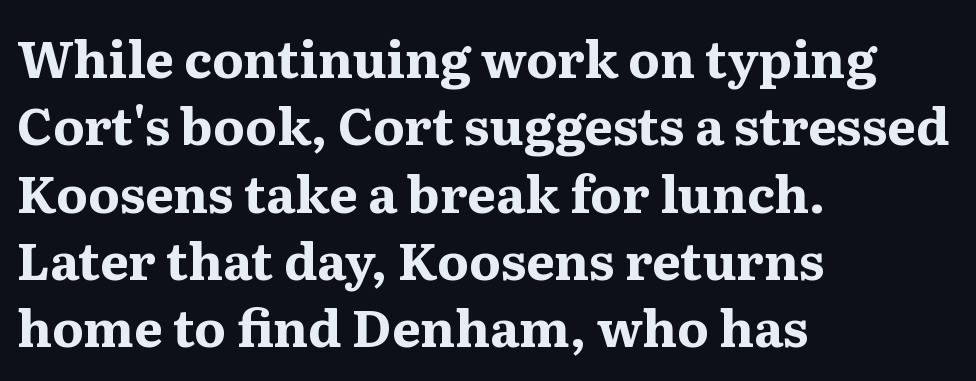
The image shows 51 px bold serif type, upright; set left-aligned, normal line spacing (1.32x), normal letter spacing, not underlined; medium stroke contrast and a medium x-height.
